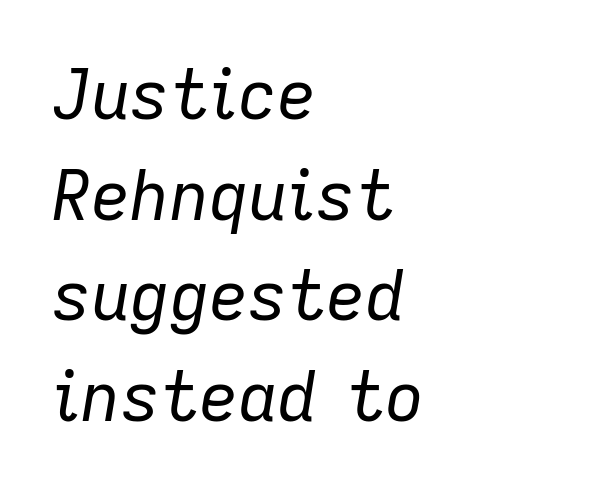
Q: Is the text bold? A: No.
Q: Is the text italic (slanted)? A: Yes, it leans right by about 9 degrees.
Q: Is the text underlined? A: No.
Q: How is the paragraph aligned? A: Left-aligned.
Q: Is the spacing between letters normal or unusually wide? A: Normal.
Q: Is the spacing between lines tight, normal or loose? A: Normal.
Q: Width (condensed, normal, or wide)? A: Normal.
Q: Stroke contrast? A: Low.
Q: x-height? A: Medium.
Q: Monospaced? A: No.
